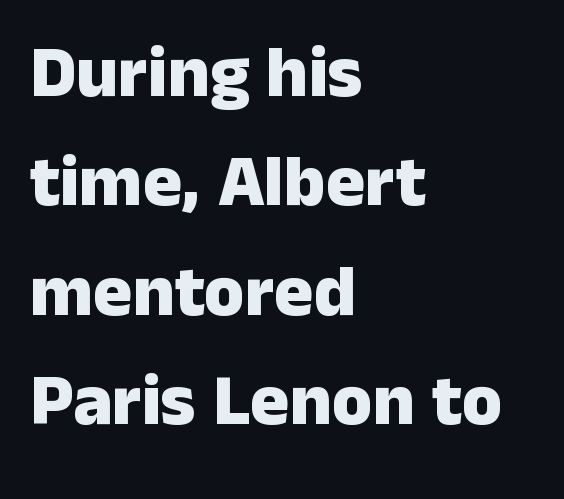
Q: Is the text bold? A: Yes.
Q: Is the text italic (slanted)? A: No, it is upright.
Q: Is the typeface a serif or a sans-serif typeface? A: Sans-serif.
Q: Is the text underlined? A: No.
Q: How is the paragraph aligned? A: Left-aligned.
Q: Is the spacing between letters normal or unusually wide? A: Normal.
Q: Is the spacing between lines tight, normal or loose? A: Normal.
Q: Width (condensed, normal, or wide)? A: Normal.
Q: Stroke contrast? A: Low.
Q: x-height? A: Medium.
Q: Monospaced? A: No.
